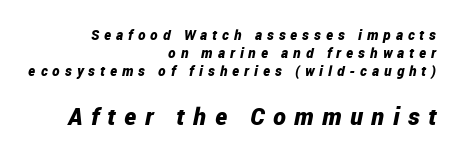
The image shows 24 px bold type, italic (leaning right); set right-aligned, normal line spacing (1.3x), unusually wide letter spacing (+0.36 em), not underlined; the second (bottom) block is 1.71x larger.
